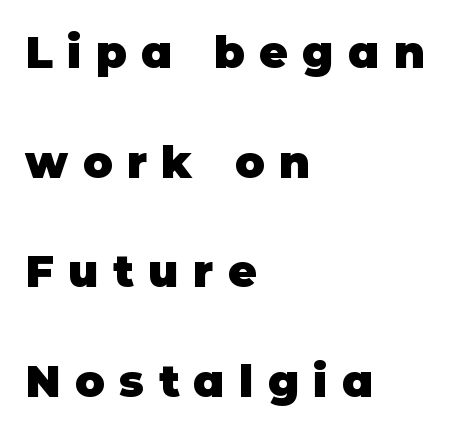
{"serif": "no", "italic": "no", "bold": "yes", "weight": "heavy", "width": "normal", "stroke_contrast": "low", "x_height": "large", "monospaced": "no", "underline": "no", "align": "left", "line_spacing": "loose", "line_spacing_ratio": 2.49, "letter_spacing": "wide", "letter_spacing_em": 0.33, "glyph_px": 44}
